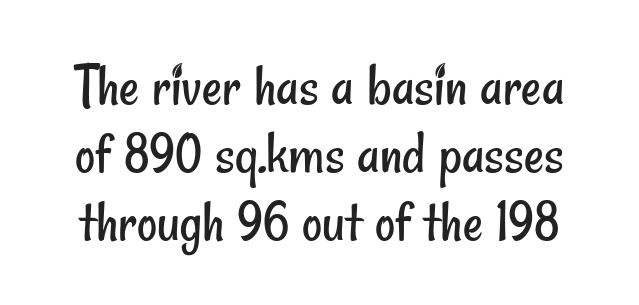
Ink coverage per letter is moderate at most. The font family rendered here belongs to the sans-serif group. The space directly below the letters is spotless. Short note: letters normally spaced. Think of a printed novel: that variable character pitch is what you see here.
